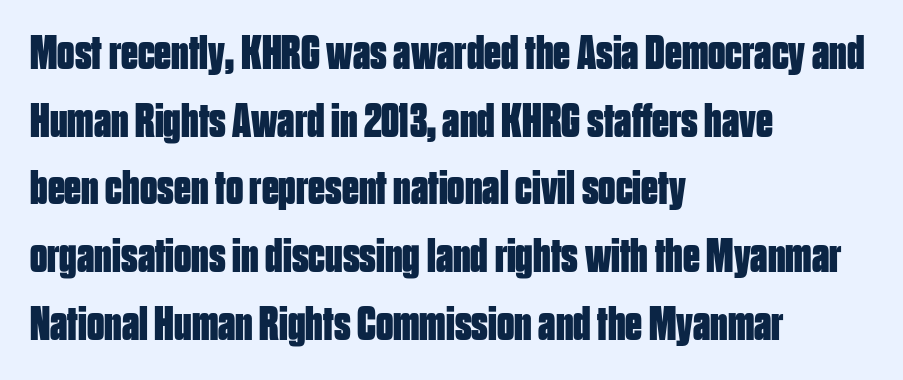
Q: Is the text bold? A: Yes.
Q: Is the text italic (slanted)? A: No, it is upright.
Q: Is the typeface a serif or a sans-serif typeface? A: Sans-serif.
Q: Is the text underlined? A: No.
Q: How is the paragraph aligned? A: Left-aligned.
Q: Is the spacing between letters normal or unusually wide? A: Normal.
Q: Is the spacing between lines tight, normal or loose? A: Normal.
Q: Width (condensed, normal, or wide)? A: Condensed.
Q: Stroke contrast? A: Low.
Q: x-height? A: Large.
Q: Monospaced? A: No.
